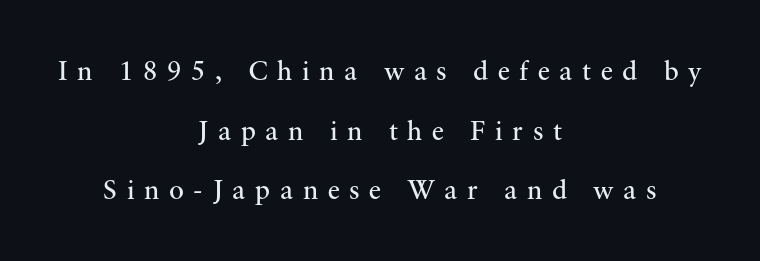
{"serif": "yes", "italic": "no", "bold": "no", "weight": "regular", "width": "normal", "stroke_contrast": "medium", "x_height": "small", "monospaced": "no", "underline": "no", "align": "center", "line_spacing": "loose", "line_spacing_ratio": 2.13, "letter_spacing": "wide", "letter_spacing_em": 0.34, "glyph_px": 28}
